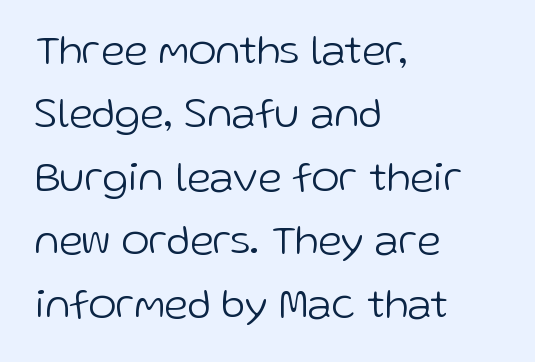
{"serif": "no", "italic": "no", "bold": "no", "weight": "light", "width": "normal", "stroke_contrast": "low", "x_height": "medium", "monospaced": "no", "underline": "no", "align": "left", "line_spacing": "normal", "line_spacing_ratio": 1.51, "letter_spacing": "normal", "letter_spacing_em": 0.0, "glyph_px": 42}
